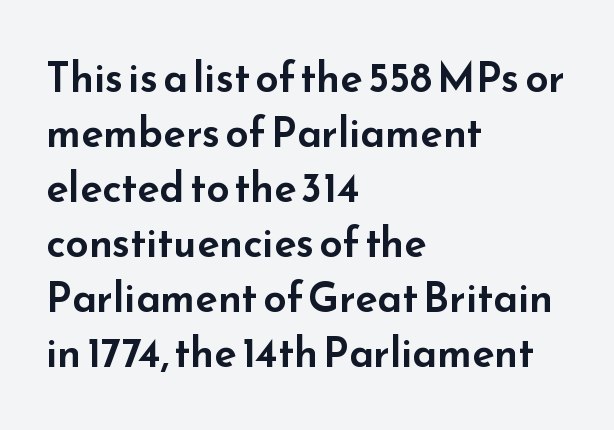
The passage shown is typed in a proportional face where columns would drift. Where is the straight margin? On the left. Honestly, the row spacing looks completely unremarkable. Beneath every word, the page is bare. Spacing between characters is what you'd get straight out of the box. Note: no serifs on the glyphs.
